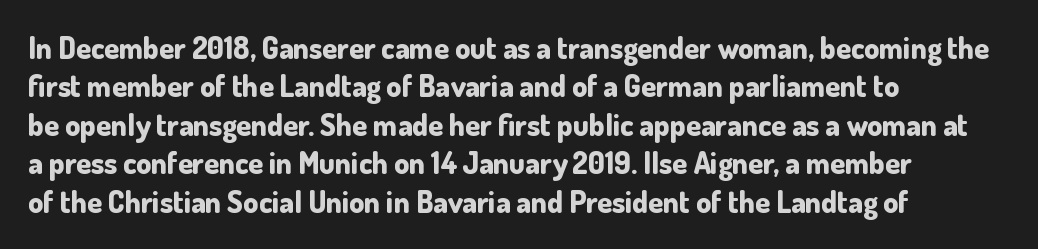
{"serif": "no", "italic": "no", "bold": "yes", "weight": "bold", "width": "normal", "stroke_contrast": "low", "x_height": "small", "monospaced": "no", "underline": "no", "align": "left", "line_spacing": "normal", "line_spacing_ratio": 1.28, "letter_spacing": "normal", "letter_spacing_em": 0.0, "glyph_px": 30}
